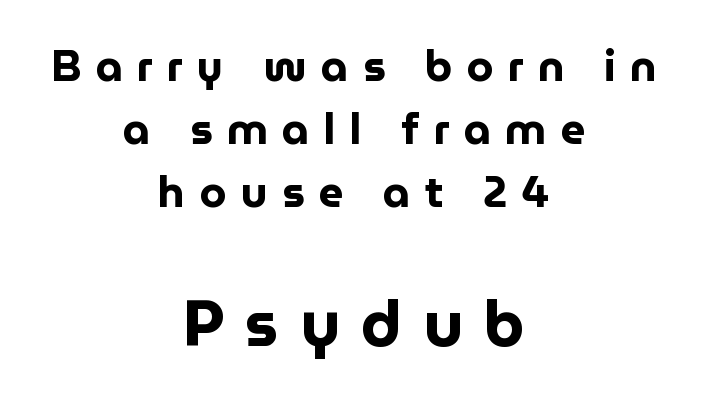
Regarding leading, the lines here are spaced in the standard way. Spacing verdict: proportional, widths tailored to each character. Letterform terminals end flat and unadorned throughout the passage. Plain, unruled lines of type. Centered paragraph, ragged on both sides. A full-strength bold gives these letters their thick strokes.
